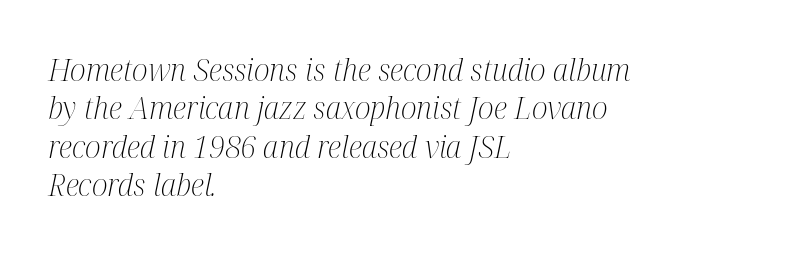
A typesetter would call this leading conventional body-copy spacing. The face used here has a pronounced slope to its letters. Reading down the block, your eye returns to a fixed left position each line. There is no visible air inserted between adjacent glyphs.
